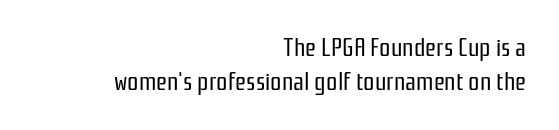
{"italic": "no", "bold": "no", "underline": "no", "align": "right", "line_spacing": "normal", "line_spacing_ratio": 1.35, "letter_spacing": "normal", "letter_spacing_em": 0.0, "glyph_px": 25}
